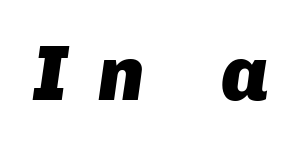
The rendering uses natural spacing where letterforms have individual widths. Is the type slanted? Yes — the strokes lean at a clear angle. Underline: absent. Observe the wide spacing: letters keep a clear distance from each other. Set as a true bold cut, around the 700 mark.
